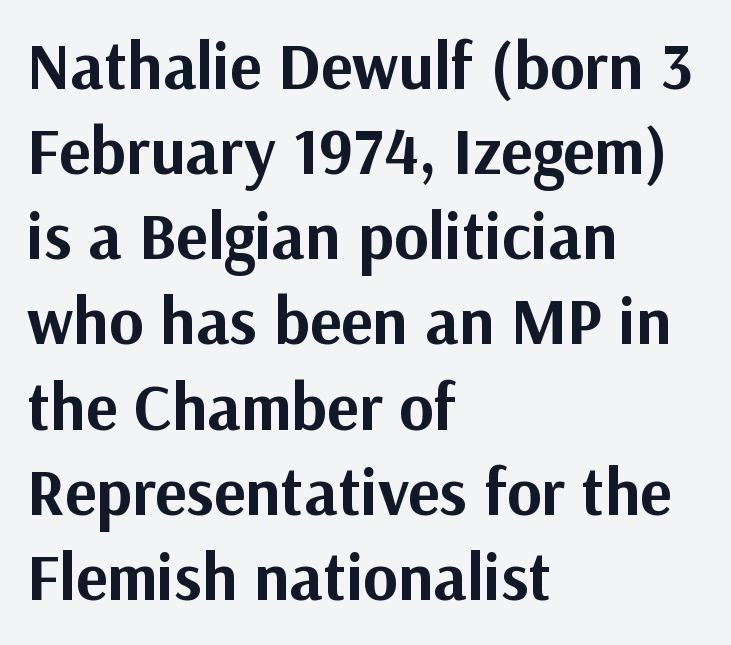
{"serif": "no", "italic": "no", "bold": "yes", "weight": "bold", "width": "normal", "stroke_contrast": "medium", "x_height": "medium", "monospaced": "no", "underline": "no", "align": "left", "line_spacing": "normal", "line_spacing_ratio": 1.29, "letter_spacing": "normal", "letter_spacing_em": 0.0, "glyph_px": 66}
